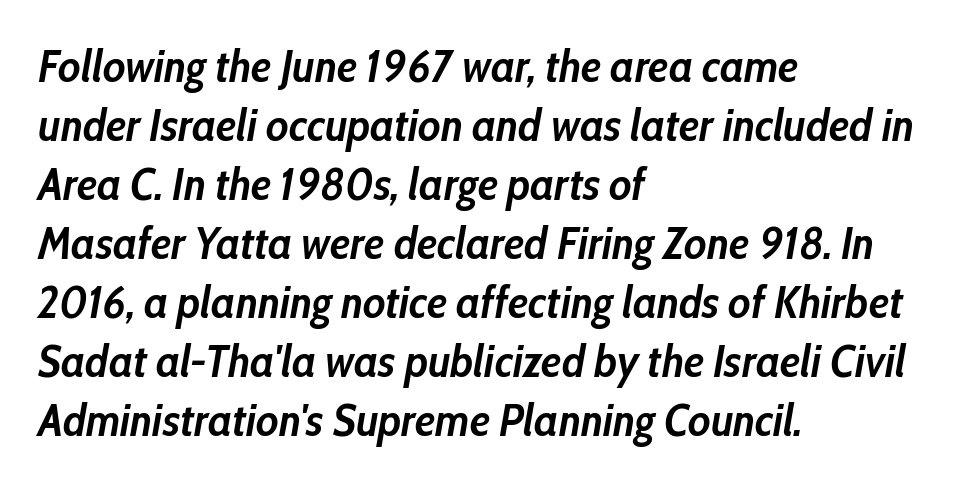
Would a proofreader flag this as italicized? Yes. Bare-footed words on every line. Heavy-handed strokes throughout: this text is bold. Varying glyph widths throughout — classic text-font behaviour. Teacher's note: observe the even left margin — that is flush-left alignment. Normally led — the rows are evenly, conventionally spaced.
